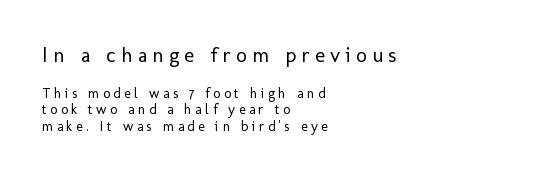
Q: Is the text bold? A: No.
Q: Is the text italic (slanted)? A: No, it is upright.
Q: Is the text underlined? A: No.
Q: How is the paragraph aligned? A: Left-aligned.
Q: Is the spacing between letters normal or unusually wide? A: Unusually wide.
Q: Which block of text is set in a larger size, the first (top) or the second (bottom)? A: The first (top) one.
